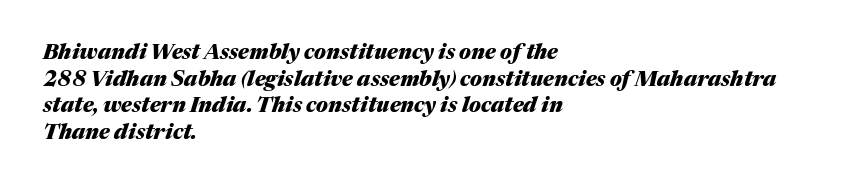
{"italic": "yes", "lean": "right", "slant_degrees": 17, "bold": "yes", "underline": "no", "align": "left", "line_spacing": "normal", "line_spacing_ratio": 1.27, "letter_spacing": "normal", "letter_spacing_em": 0.0, "glyph_px": 21}
